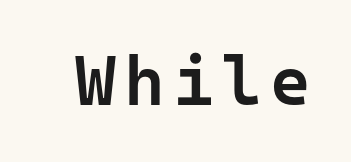
The image shows 70 px semibold sans-serif type, upright, monospaced; set not underlined; low stroke contrast and a medium x-height.
